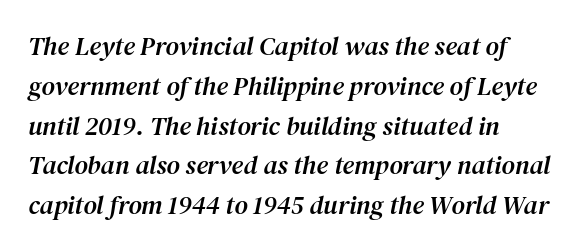
{"italic": "yes", "lean": "right", "slant_degrees": 12, "underline": "no", "line_spacing": "normal", "line_spacing_ratio": 1.53, "letter_spacing": "normal", "letter_spacing_em": 0.0, "glyph_px": 26}
